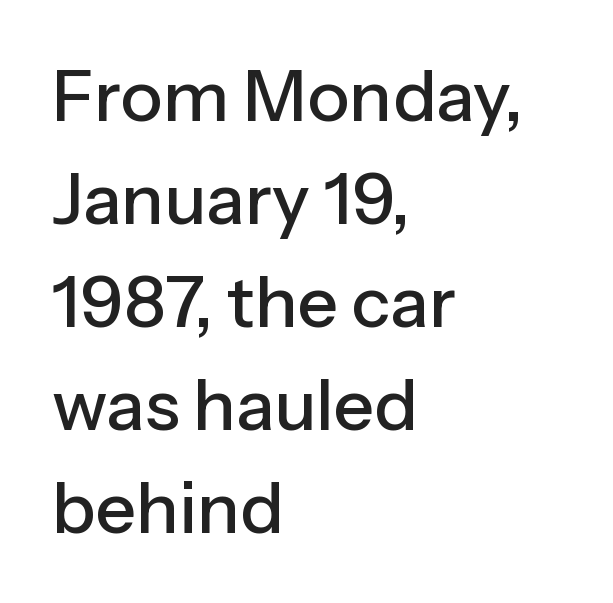
The line texture is even and compact thanks to regular tracking. Only glyphs here, with clear space below each row. Proportional: the letters do not fall into vertical columns. The rag falls on the right side of this text block. Check where the strokes stop: nothing finishes them off — pure sans.
